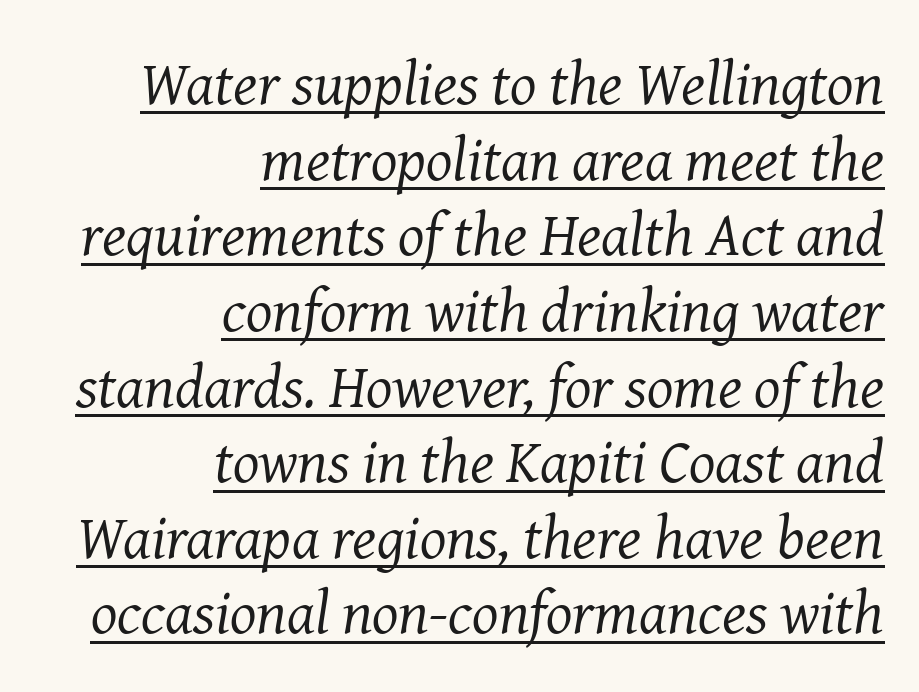
The image shows 62 px regular-weight serif type, italic (leaning right); set right-aligned, line spacing 1.22x, normal letter spacing, underlined; medium stroke contrast and a medium x-height.
